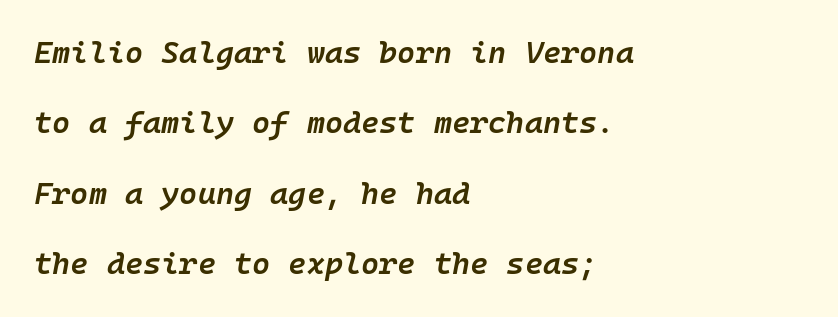
The face used here is monospaced, like something from a code editor. Every character sits at an angle, as italics do. The passage shown is not underscored anywhere. Airy leading. Casual observation: everything's shoved over to the left. Tracking value appears to be zero — textbook default spacing.
